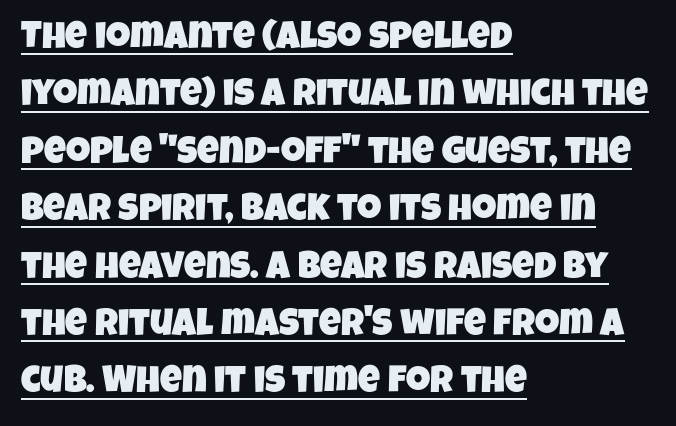
Think of a printed novel: that variable character pitch is what you see here. Tracking value appears to be zero — textbook default spacing. You can tell from the bare stems that sans-serif type was used. Emphasis is given by a line drawn under the lettering. Leading matches the norm, producing a regular column. One-word summary of the alignment: left.
